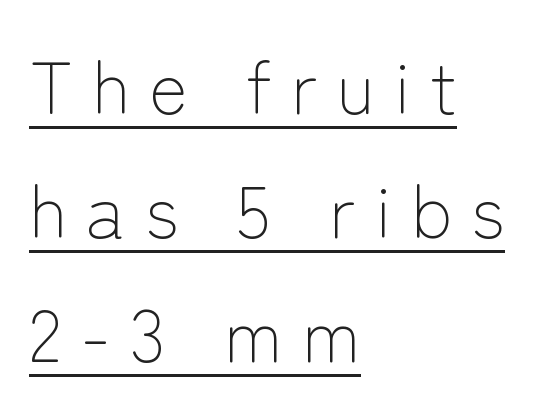
The type sits square on the baseline with zero lean. A typesetter would call this proportional, since set widths differ per character. Does extra space separate the letters? Yes, quite a lot of it. Is this a heavy cut? Hardly; it is regular or lighter.
